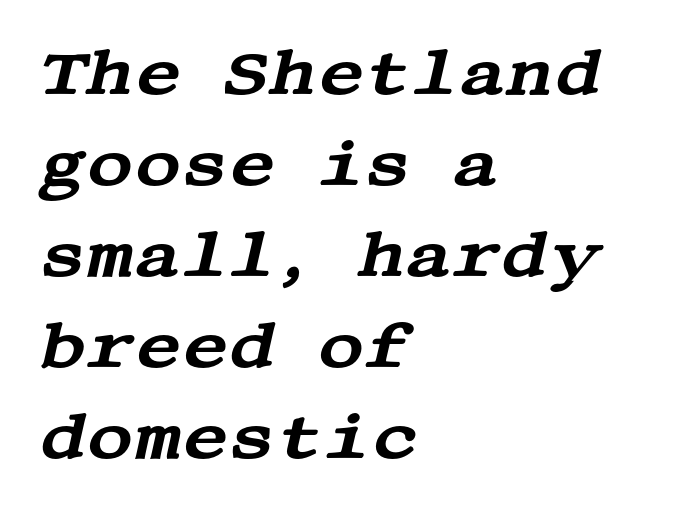
{"serif": "yes", "italic": "yes", "lean": "right", "slant_degrees": 13, "width": "wide", "stroke_contrast": "medium", "x_height": "large", "underline": "no", "align": "left", "line_spacing": "normal", "line_spacing_ratio": 1.42, "letter_spacing": "normal", "letter_spacing_em": 0.0, "glyph_px": 64}
